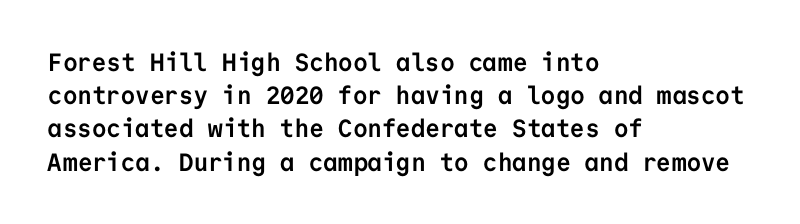
{"italic": "no", "bold": "yes", "underline": "no", "align": "left", "line_spacing": "normal", "line_spacing_ratio": 1.33, "letter_spacing": "normal", "letter_spacing_em": 0.0, "glyph_px": 25}
